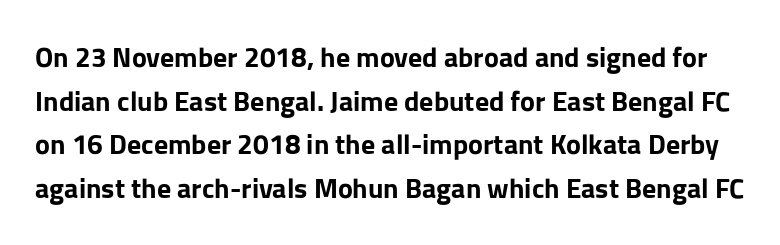
Q: Is the text bold? A: Yes.
Q: Is the text italic (slanted)? A: No, it is upright.
Q: Is the typeface a serif or a sans-serif typeface? A: Sans-serif.
Q: Is the text underlined? A: No.
Q: Is the spacing between letters normal or unusually wide? A: Normal.
Q: Is the spacing between lines tight, normal or loose? A: Normal.
Q: Width (condensed, normal, or wide)? A: Normal.
Q: Stroke contrast? A: Low.
Q: x-height? A: Medium.
Q: Monospaced? A: No.
